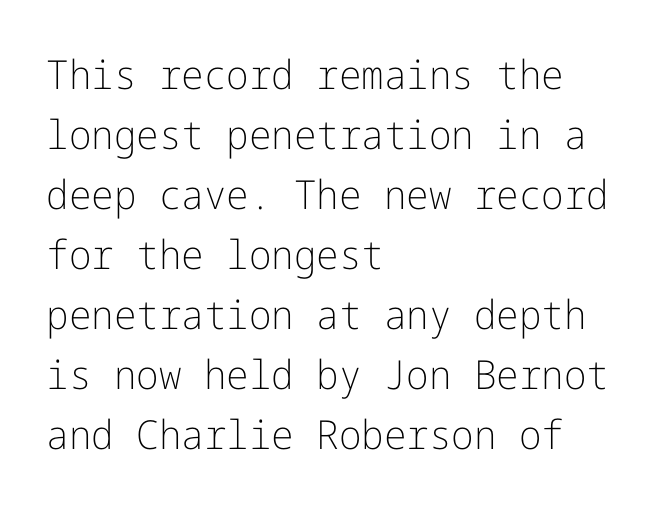
Q: Is the text bold? A: No.
Q: Is the text italic (slanted)? A: No, it is upright.
Q: Is the typeface a serif or a sans-serif typeface? A: Sans-serif.
Q: Is the text underlined? A: No.
Q: How is the paragraph aligned? A: Left-aligned.
Q: Is the spacing between letters normal or unusually wide? A: Normal.
Q: Is the spacing between lines tight, normal or loose? A: Normal.
Q: Width (condensed, normal, or wide)? A: Normal.
Q: Stroke contrast? A: Low.
Q: x-height? A: Medium.
